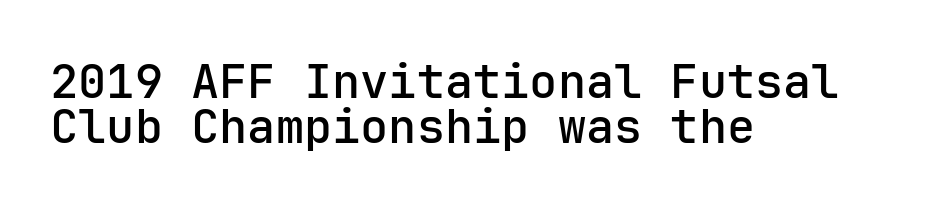
Q: Is the text bold? A: Semi-bold.
Q: Is the text italic (slanted)? A: No, it is upright.
Q: Is the typeface a serif or a sans-serif typeface? A: Sans-serif.
Q: Is the text underlined? A: No.
Q: How is the paragraph aligned? A: Left-aligned.
Q: Is the spacing between letters normal or unusually wide? A: Normal.
Q: Is the spacing between lines tight, normal or loose? A: Tight.
Q: Width (condensed, normal, or wide)? A: Normal.
Q: Stroke contrast? A: Low.
Q: x-height? A: Medium.
